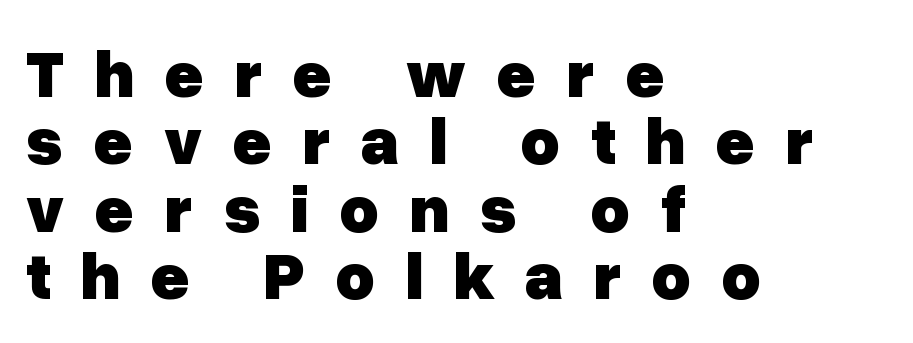
{"serif": "no", "italic": "no", "bold": "yes", "weight": "heavy", "width": "normal", "stroke_contrast": "low", "x_height": "medium", "monospaced": "no", "underline": "no", "align": "left", "line_spacing": "tight", "line_spacing_ratio": 0.99, "letter_spacing": "wide", "letter_spacing_em": 0.43, "glyph_px": 68}
